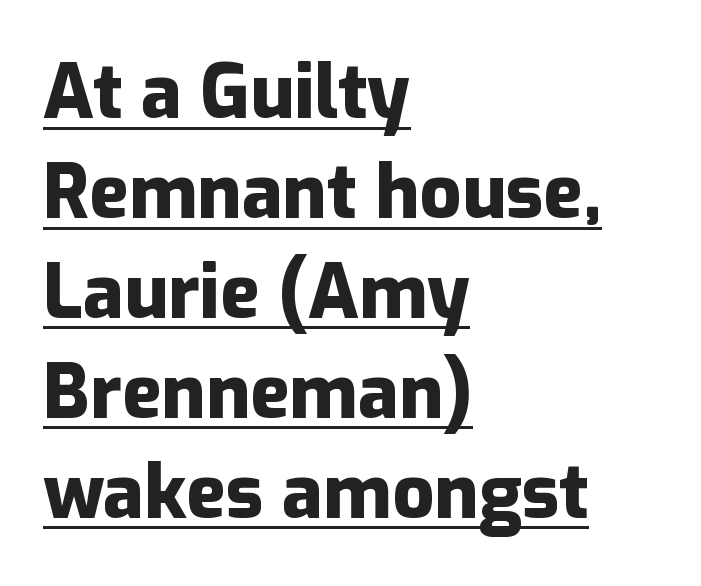
Q: Is the text bold? A: Yes.
Q: Is the text italic (slanted)? A: No, it is upright.
Q: Is the typeface a serif or a sans-serif typeface? A: Sans-serif.
Q: Is the text underlined? A: Yes.
Q: How is the paragraph aligned? A: Left-aligned.
Q: Is the spacing between letters normal or unusually wide? A: Normal.
Q: Is the spacing between lines tight, normal or loose? A: Normal.
Q: Width (condensed, normal, or wide)? A: Normal.
Q: Stroke contrast? A: Low.
Q: x-height? A: Medium.
Q: Monospaced? A: No.
